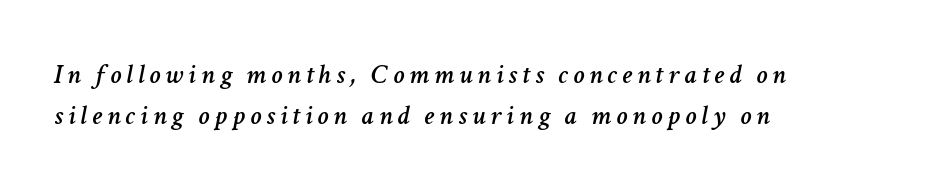
The image shows 28 px text type, italic (leaning right); set left-aligned, normal line spacing (1.45x), not underlined; low stroke contrast and a medium x-height.
